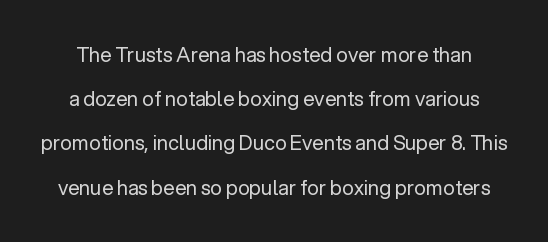
The image shows 20 px text type, upright; set loose line spacing (2.21x), normal letter spacing, not underlined.
